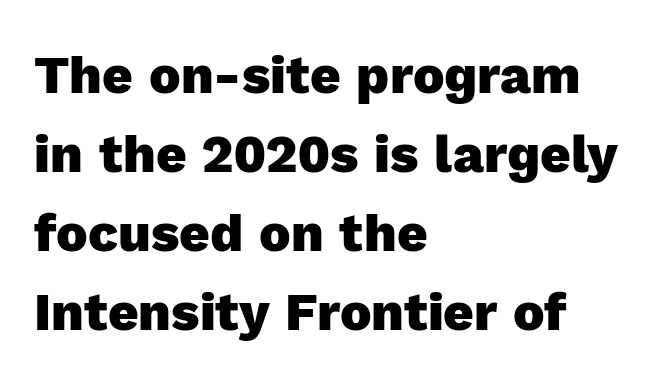
Q: Is the text bold? A: Yes.
Q: Is the text italic (slanted)? A: No, it is upright.
Q: Is the typeface a serif or a sans-serif typeface? A: Sans-serif.
Q: Is the text underlined? A: No.
Q: How is the paragraph aligned? A: Left-aligned.
Q: Is the spacing between letters normal or unusually wide? A: Normal.
Q: Is the spacing between lines tight, normal or loose? A: Normal.
Q: Width (condensed, normal, or wide)? A: Normal.
Q: x-height? A: Medium.
Q: Monospaced? A: No.
